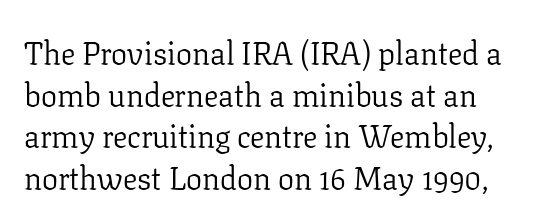
Q: Is the text bold? A: No.
Q: Is the text italic (slanted)? A: No, it is upright.
Q: Is the typeface a serif or a sans-serif typeface? A: Serif.
Q: Is the text underlined? A: No.
Q: Is the spacing between letters normal or unusually wide? A: Normal.
Q: Is the spacing between lines tight, normal or loose? A: Normal.
Q: Width (condensed, normal, or wide)? A: Normal.
Q: Stroke contrast? A: Low.
Q: x-height? A: Medium.
Q: Monospaced? A: No.
